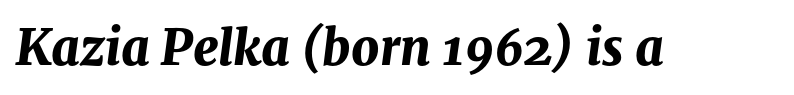
Here the designer chose a conventional face with non-uniform glyph widths. Short note: letters normally spaced. Just letters on the line, the space beneath them empty. Observe the lean: these are italic letterforms.
